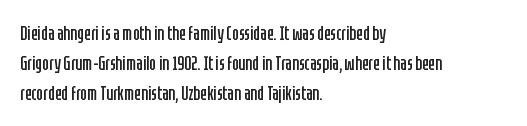
Q: Is the text bold? A: No.
Q: Is the text italic (slanted)? A: No, it is upright.
Q: Is the text underlined? A: No.
Q: How is the paragraph aligned? A: Left-aligned.
Q: Is the spacing between letters normal or unusually wide? A: Normal.
Q: Is the spacing between lines tight, normal or loose? A: Normal.
